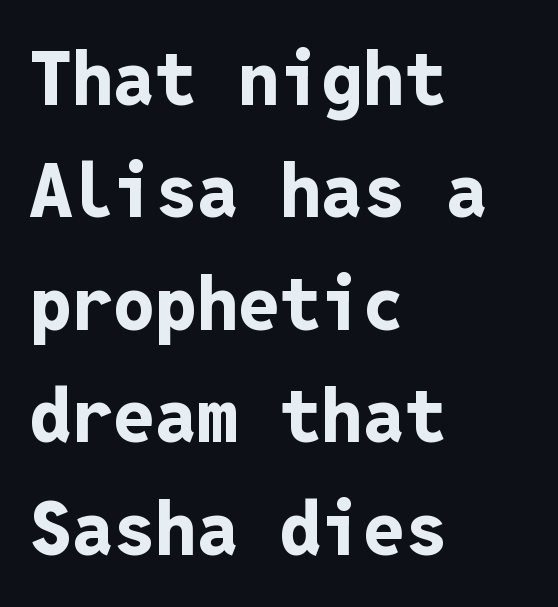
The block of text has a typical density, with ordinary space between rows. Font category for this specimen: sans-serif. The setting favours the left margin, as ordinary paragraphs usually do. The passage shown is typed in a monospace face where columns stay perfectly aligned.
